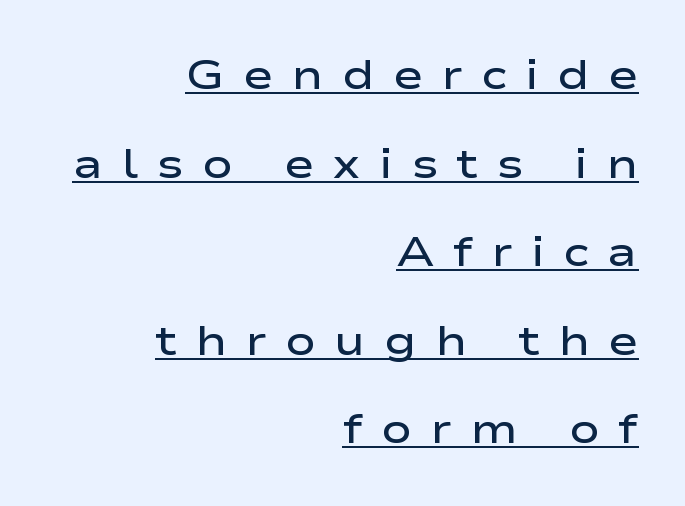
{"serif": "no", "italic": "no", "bold": "semi", "weight": "semibold", "width": "wide", "stroke_contrast": "low", "x_height": "medium", "monospaced": "no", "underline": "yes", "align": "right", "line_spacing": "loose", "line_spacing_ratio": 2.16, "letter_spacing": "wide", "letter_spacing_em": 0.45, "glyph_px": 41}
